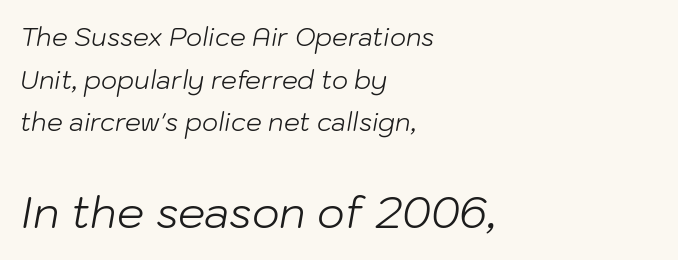
{"italic": "yes", "lean": "right", "slant_degrees": 10, "bold": "no", "weight": "light", "width": "normal", "stroke_contrast": "low", "x_height": "medium", "monospaced": "no", "underline": "no", "align": "left", "line_spacing_ratio": 1.71, "letter_spacing": "normal", "letter_spacing_em": 0.0, "larger_block": "second", "size_ratio": 1.72, "glyph_px": 43}
